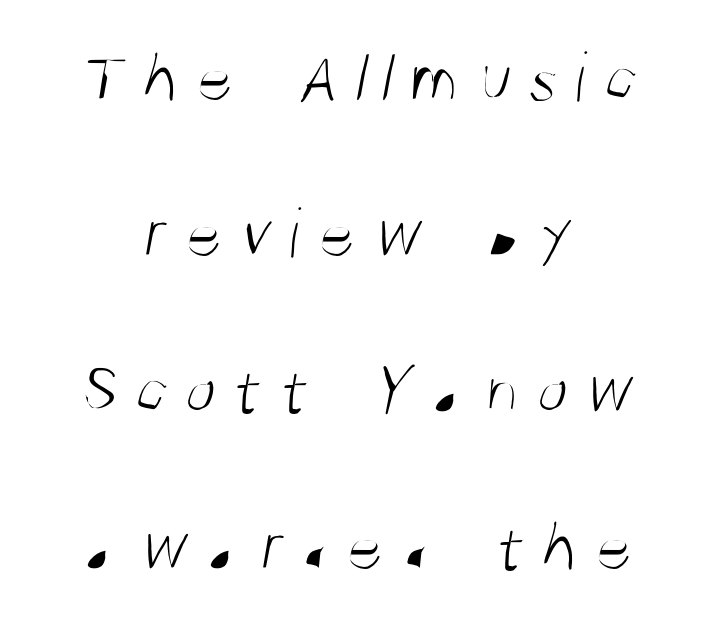
This sample uses a sans-serif face. A typesetter would call this leading open, well beyond the default. Each row of text sits above clean, open space. Character widths vary here, with narrow letters taking less room than wide ones. A student would call this center alignment; a typographer would say set centered.
